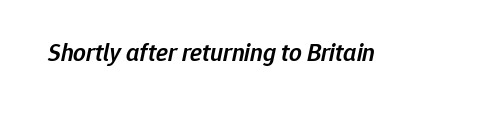
Q: Is the text bold? A: Semi-bold.
Q: Is the text italic (slanted)? A: Yes, it leans right by about 12 degrees.
Q: Is the text underlined? A: No.
Q: Is the spacing between letters normal or unusually wide? A: Normal.
